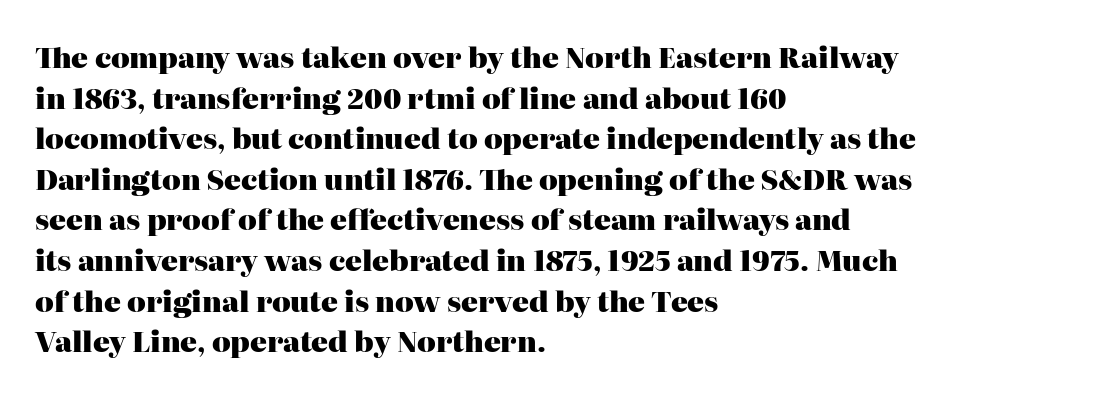
Q: Is the text bold? A: Yes.
Q: Is the text italic (slanted)? A: No, it is upright.
Q: Is the typeface a serif or a sans-serif typeface? A: Serif.
Q: Is the text underlined? A: No.
Q: How is the paragraph aligned? A: Left-aligned.
Q: Is the spacing between letters normal or unusually wide? A: Normal.
Q: Is the spacing between lines tight, normal or loose? A: Normal.
Q: Width (condensed, normal, or wide)? A: Normal.
Q: Stroke contrast? A: High.
Q: x-height? A: Medium.
Q: Monospaced? A: No.
